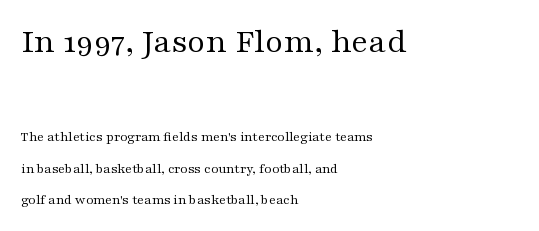
Q: Is the text bold? A: No.
Q: Is the text italic (slanted)? A: No, it is upright.
Q: Is the typeface a serif or a sans-serif typeface? A: Serif.
Q: Is the text underlined? A: No.
Q: How is the paragraph aligned? A: Left-aligned.
Q: Is the spacing between letters normal or unusually wide? A: Normal.
Q: Is the spacing between lines tight, normal or loose? A: Loose.
Q: Which block of text is set in a larger size, the first (top) or the second (bottom)? A: The first (top) one.
Q: Width (condensed, normal, or wide)? A: Wide.
Q: Stroke contrast? A: Medium.
Q: x-height? A: Medium.
Q: Monospaced? A: No.
